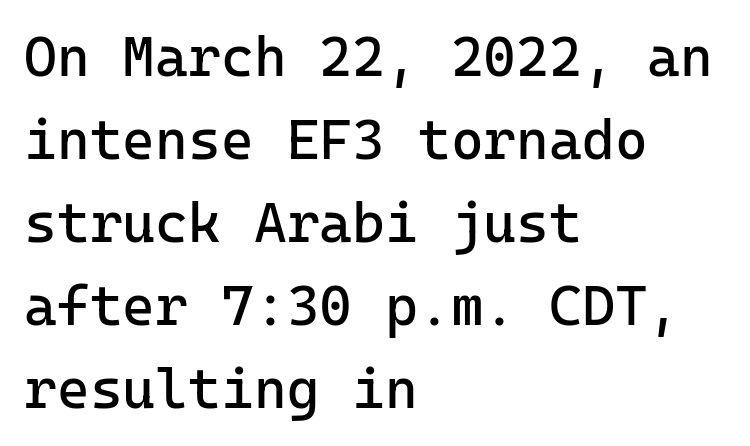
{"serif": "no", "italic": "no", "bold": "no", "weight": "regular", "width": "normal", "stroke_contrast": "low", "x_height": "medium", "monospaced": "yes", "underline": "no", "align": "left", "line_spacing": "normal", "line_spacing_ratio": 1.48, "letter_spacing": "normal", "letter_spacing_em": 0.0, "glyph_px": 56}
